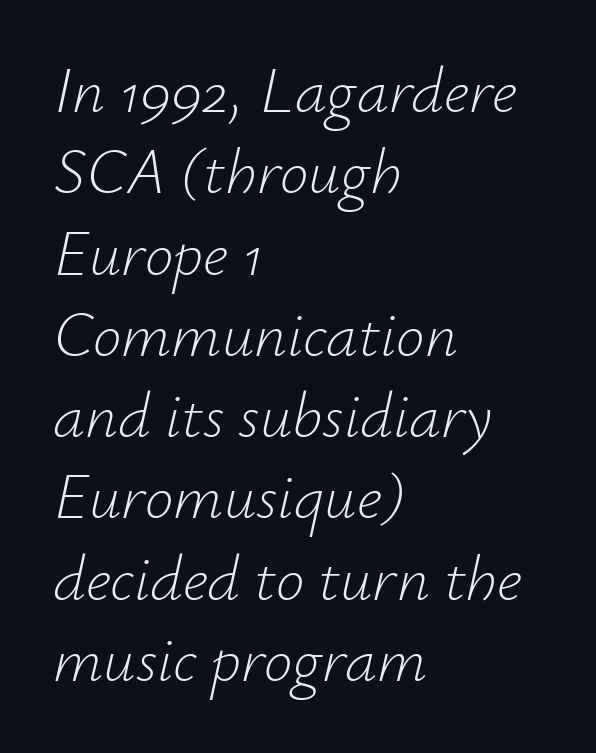
Q: Is the text bold? A: No.
Q: Is the text italic (slanted)? A: Yes, it leans right by about 12 degrees.
Q: Is the text underlined? A: No.
Q: How is the paragraph aligned? A: Left-aligned.
Q: Is the spacing between letters normal or unusually wide? A: Normal.
Q: Is the spacing between lines tight, normal or loose? A: Normal.
Q: Width (condensed, normal, or wide)? A: Normal.
Q: Stroke contrast? A: Low.
Q: x-height? A: Small.
Q: Monospaced? A: No.
